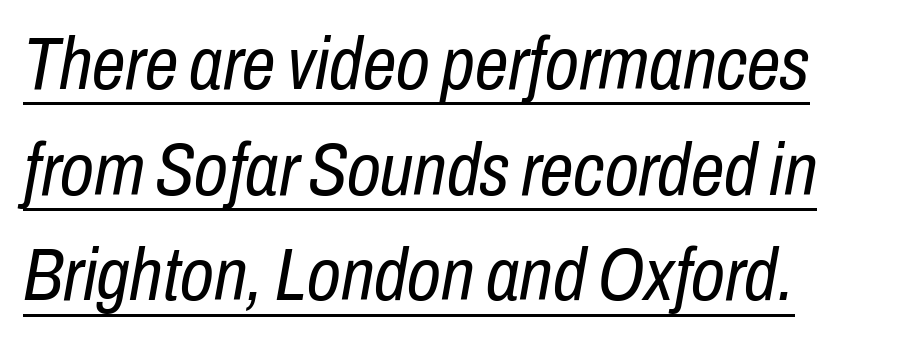
The image shows 75 px regular-weight, condensed type, italic (leaning right); set left-aligned, normal line spacing (1.41x), normal letter spacing, underlined; low stroke contrast and a medium x-height.
